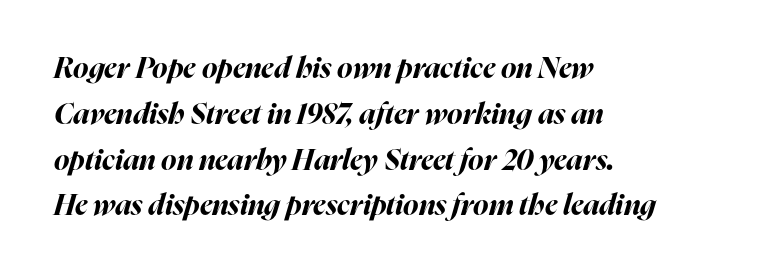
{"italic": "yes", "lean": "right", "slant_degrees": 16, "bold": "yes", "weight": "bold", "width": "normal", "stroke_contrast": "high", "x_height": "medium", "monospaced": "no", "underline": "no", "align": "left", "line_spacing": "normal", "line_spacing_ratio": 1.58, "letter_spacing": "normal", "letter_spacing_em": 0.0, "glyph_px": 29}
